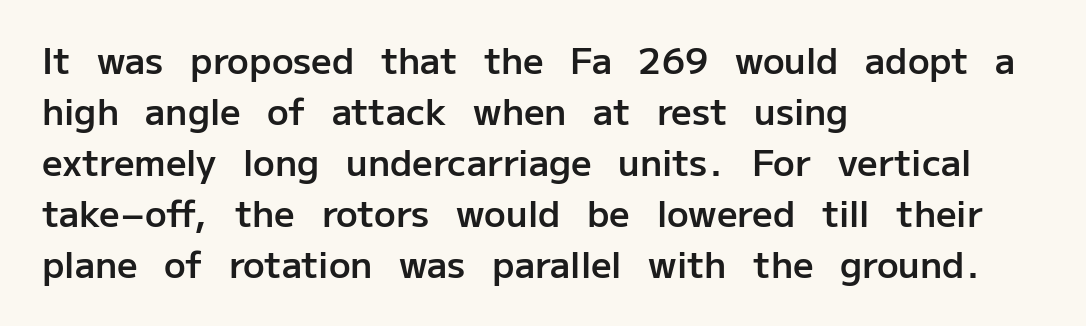
{"serif": "no", "italic": "no", "bold": "semi", "weight": "semibold", "width": "normal", "stroke_contrast": "low", "x_height": "medium", "monospaced": "no", "underline": "no", "align": "left", "line_spacing": "normal", "line_spacing_ratio": 1.42, "letter_spacing": "normal", "letter_spacing_em": 0.0, "glyph_px": 36}
